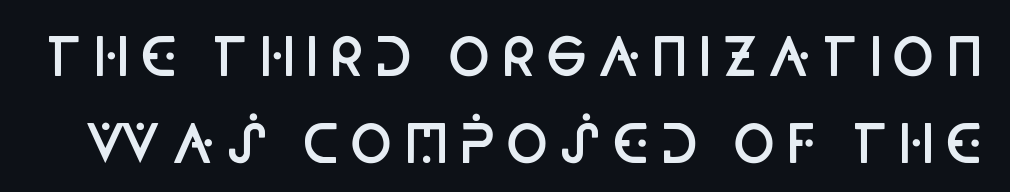
Q: Is the text bold? A: Semi-bold.
Q: Is the text italic (slanted)? A: No, it is upright.
Q: Is the typeface a serif or a sans-serif typeface? A: Sans-serif.
Q: Is the text underlined? A: No.
Q: Is the spacing between lines tight, normal or loose? A: Normal.
Q: Width (condensed, normal, or wide)? A: Condensed.
Q: Stroke contrast? A: Low.
Q: x-height? A: Large.
Q: Monospaced? A: No.
